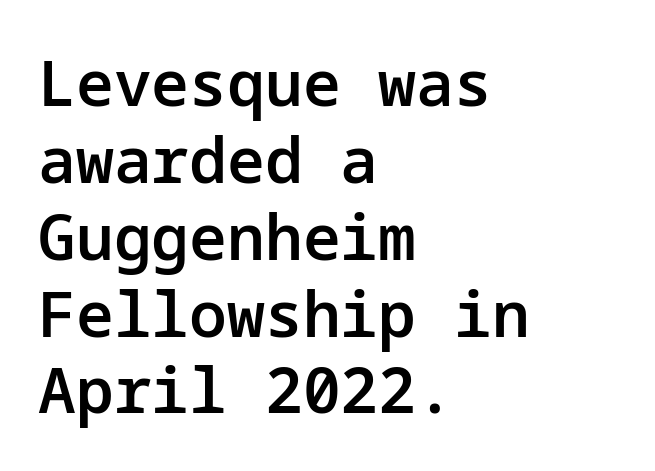
Q: Is the text bold? A: Semi-bold.
Q: Is the text italic (slanted)? A: No, it is upright.
Q: Is the typeface a serif or a sans-serif typeface? A: Sans-serif.
Q: Is the text underlined? A: No.
Q: How is the paragraph aligned? A: Left-aligned.
Q: Is the spacing between letters normal or unusually wide? A: Normal.
Q: Width (condensed, normal, or wide)? A: Normal.
Q: Stroke contrast? A: Low.
Q: x-height? A: Medium.
